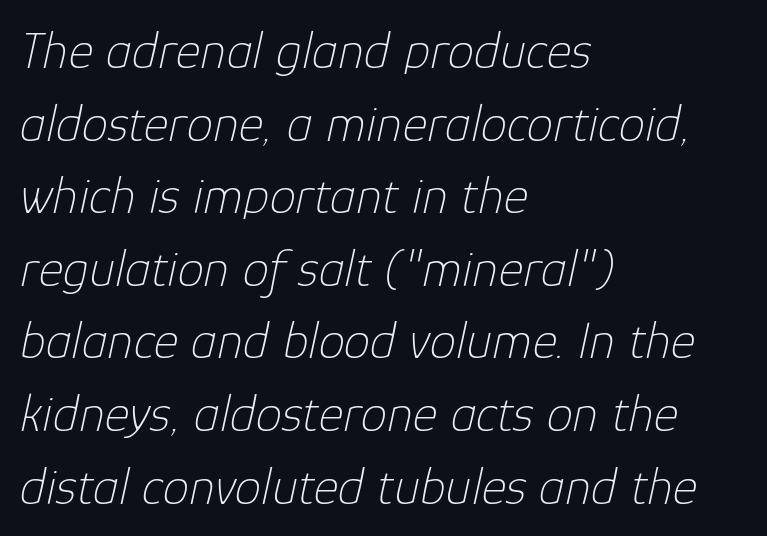
The image shows 53 px thin type, italic (leaning right); set left-aligned, normal line spacing (1.37x), normal letter spacing, not underlined; low stroke contrast and a medium x-height.
